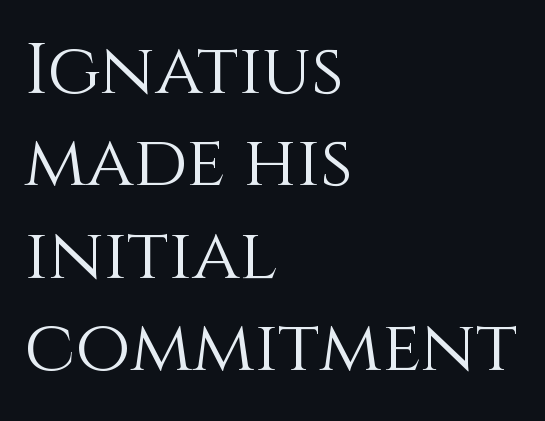
Q: Is the text bold? A: No.
Q: Is the text italic (slanted)? A: No, it is upright.
Q: Is the text underlined? A: No.
Q: How is the paragraph aligned? A: Left-aligned.
Q: Is the spacing between letters normal or unusually wide? A: Normal.
Q: Is the spacing between lines tight, normal or loose? A: Normal.
Q: Width (condensed, normal, or wide)? A: Normal.
Q: x-height? A: Large.
Q: Monospaced? A: No.
